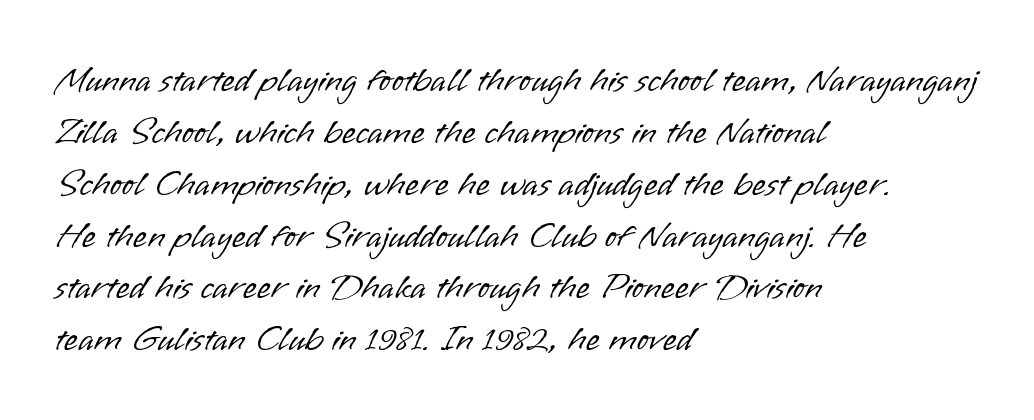
Q: Is the text bold? A: No.
Q: Is the text italic (slanted)? A: Yes.
Q: Is the typeface a serif or a sans-serif typeface? A: Sans-serif.
Q: Is the text underlined? A: No.
Q: How is the paragraph aligned? A: Left-aligned.
Q: Is the spacing between letters normal or unusually wide? A: Normal.
Q: Is the spacing between lines tight, normal or loose? A: Normal.
Q: Width (condensed, normal, or wide)? A: Normal.
Q: Stroke contrast? A: Low.
Q: x-height? A: Small.
Q: Monospaced? A: No.
